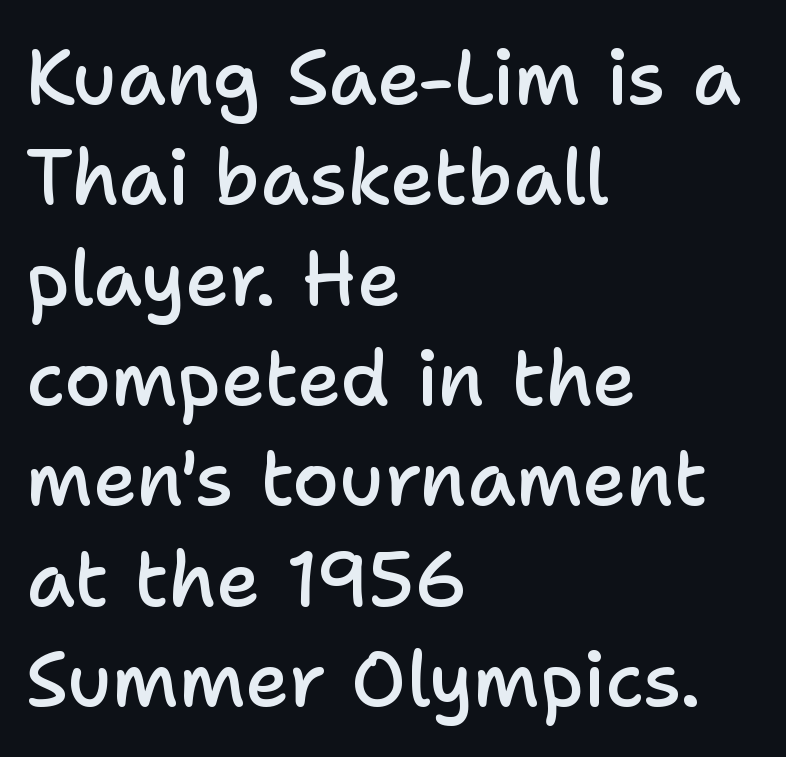
Descenders hang freely into open space. It's the straight-up-and-down kind of type. Varying glyph widths throughout — classic text-font behaviour. Standard letterfit; no display-style spreading of the glyphs.
